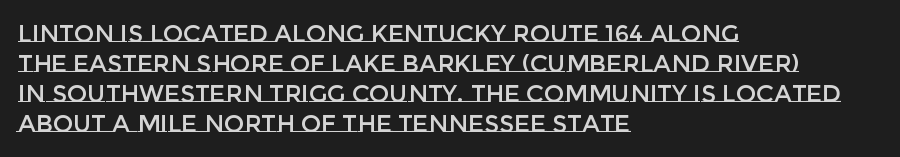
Q: Is the text italic (slanted)? A: No, it is upright.
Q: Is the text underlined? A: No.
Q: How is the paragraph aligned? A: Left-aligned.
Q: Is the spacing between letters normal or unusually wide? A: Normal.
Q: Is the spacing between lines tight, normal or loose? A: Normal.
